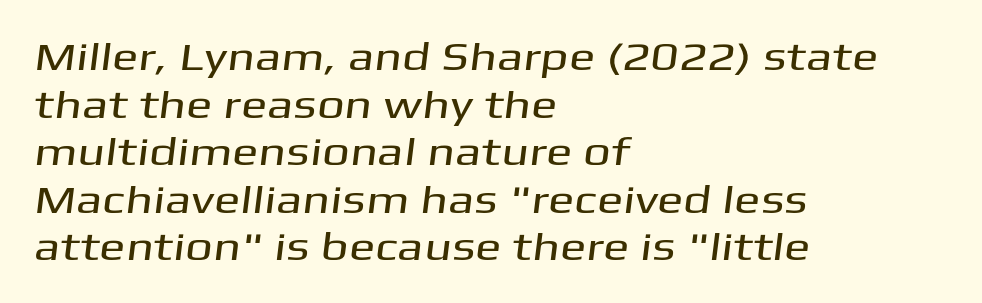
A classic flush-left, rag-right setting is used for this passage. A bare baseline throughout the passage. Varying glyph widths throughout — classic text-font behaviour. Default kerning and tracking; the words read as compact shapes. This sample uses a sans-serif face.
